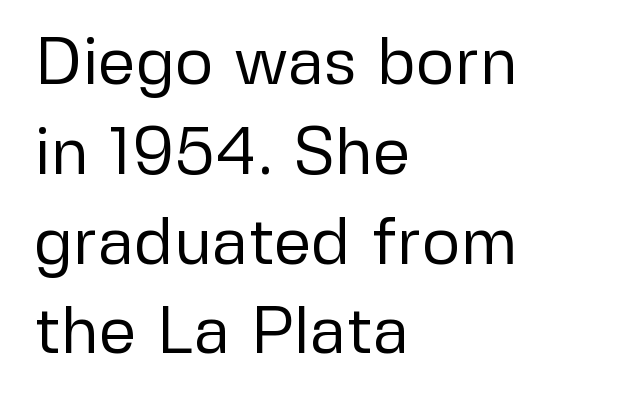
The rendering shows plain stroke endings on the letterforms — a sans-serif design. Default kerning and tracking; the words read as compact shapes. Each letter keeps its own natural width here, so spacing adapts to shape. Where is the straight margin? On the left. Stems here are at most as thick as an everyday book face.
